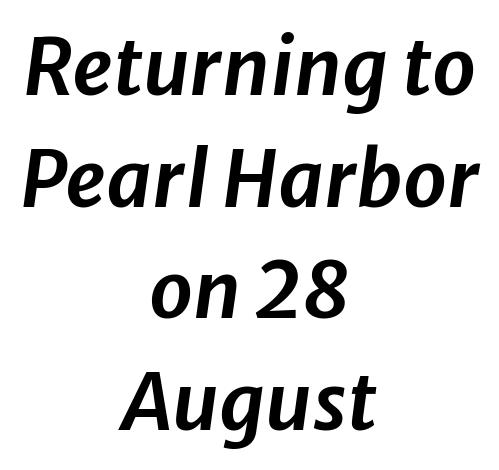
The image shows 78 px text type, italic (leaning right); set centered, normal line spacing (1.43x), normal letter spacing, not underlined; low stroke contrast and a medium x-height.
